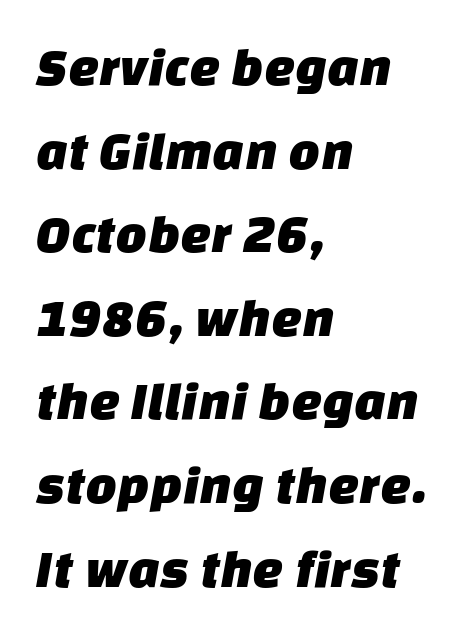
Clear beneath every line of the passage. Check where the strokes stop: nothing finishes them off — pure sans. Short and long lines alike share a common starting point at left. Compared with typical paragraphs, the rows here are spaced about the same.
